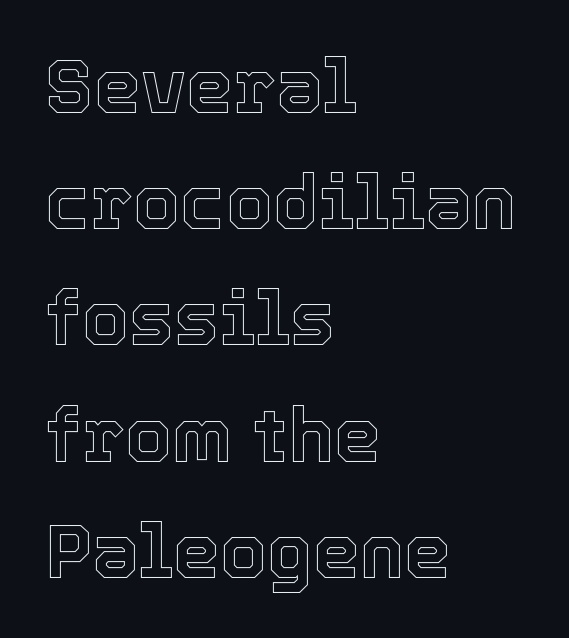
{"italic": "no", "width": "normal", "x_height": "medium", "monospaced": "no", "underline": "no", "align": "left", "line_spacing": "normal", "line_spacing_ratio": 1.55, "letter_spacing": "normal", "letter_spacing_em": 0.0, "glyph_px": 75}
